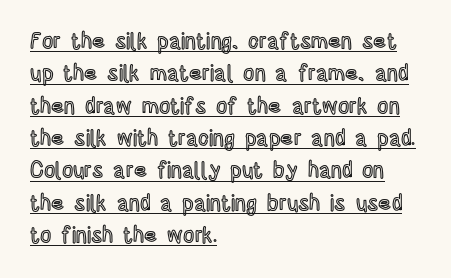
{"italic": "no", "underline": "yes", "align": "left", "line_spacing": "normal", "line_spacing_ratio": 1.47, "letter_spacing": "normal", "letter_spacing_em": 0.0, "glyph_px": 22}
